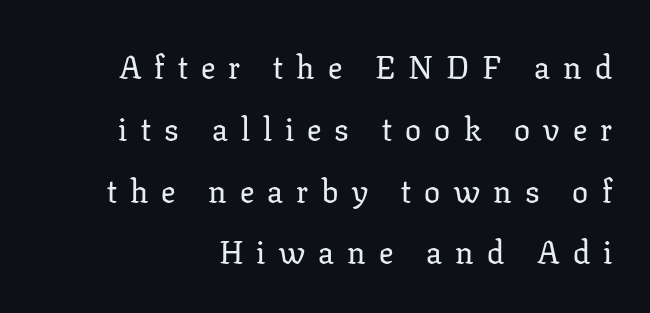
{"serif": "yes", "italic": "no", "width": "normal", "stroke_contrast": "low", "x_height": "medium", "monospaced": "no", "underline": "no", "line_spacing": "loose", "line_spacing_ratio": 1.93, "letter_spacing": "wide", "letter_spacing_em": 0.41, "glyph_px": 32}
